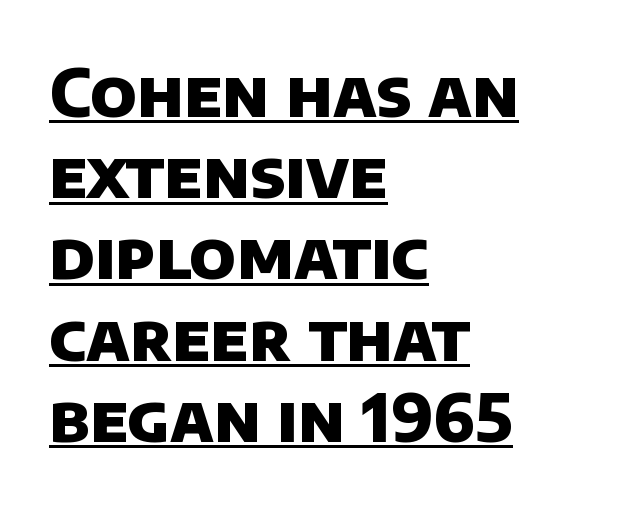
Q: Is the text bold? A: Yes.
Q: Is the typeface a serif or a sans-serif typeface? A: Sans-serif.
Q: Is the text underlined? A: Yes.
Q: How is the paragraph aligned? A: Left-aligned.
Q: Is the spacing between letters normal or unusually wide? A: Normal.
Q: Width (condensed, normal, or wide)? A: Normal.
Q: Stroke contrast? A: Low.
Q: x-height? A: Large.
Q: Monospaced? A: No.
